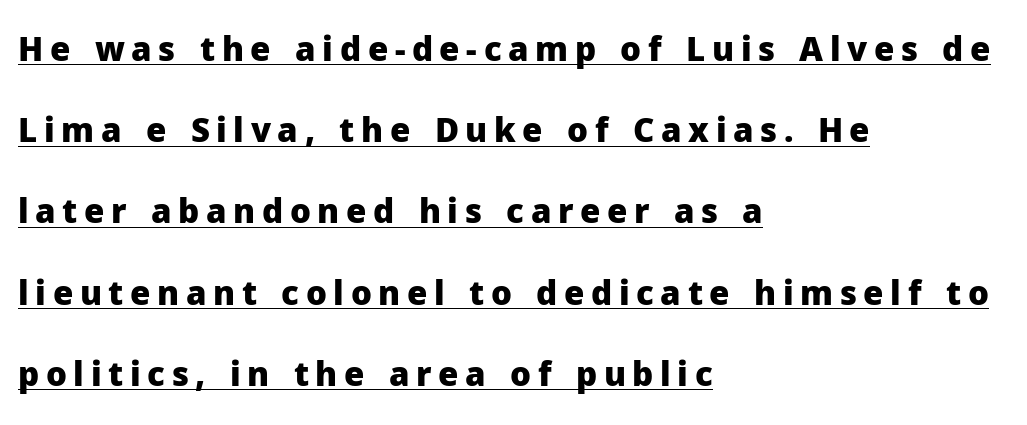
Q: Is the text bold? A: Yes.
Q: Is the text italic (slanted)? A: No, it is upright.
Q: Is the typeface a serif or a sans-serif typeface? A: Sans-serif.
Q: Is the text underlined? A: Yes.
Q: How is the paragraph aligned? A: Left-aligned.
Q: Is the spacing between letters normal or unusually wide? A: Unusually wide.
Q: Is the spacing between lines tight, normal or loose? A: Loose.
Q: Width (condensed, normal, or wide)? A: Normal.
Q: Stroke contrast? A: Low.
Q: x-height? A: Medium.
Q: Monospaced? A: No.
